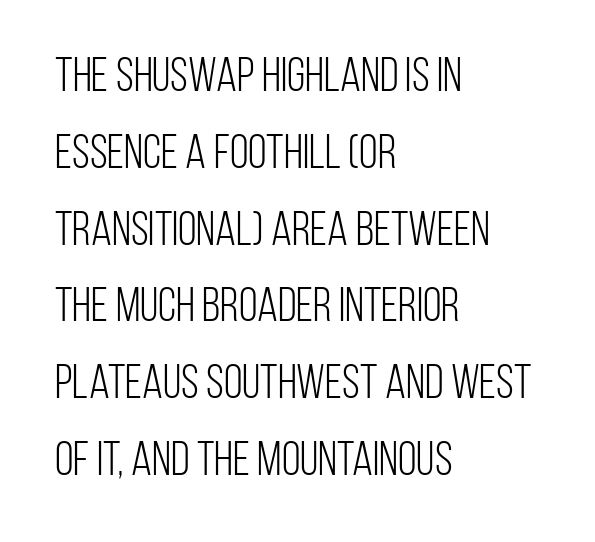
Do the letters lean? They stand straight. Words appear dense and cohesive because spacing is normal. The letters advance in unequal steps, a hallmark of proportional type. The characters are drawn with everyday or finer stroke widths. The glyphs are unaccompanied by any horizontal stroke below them. The rag falls on the right side of this text block.
